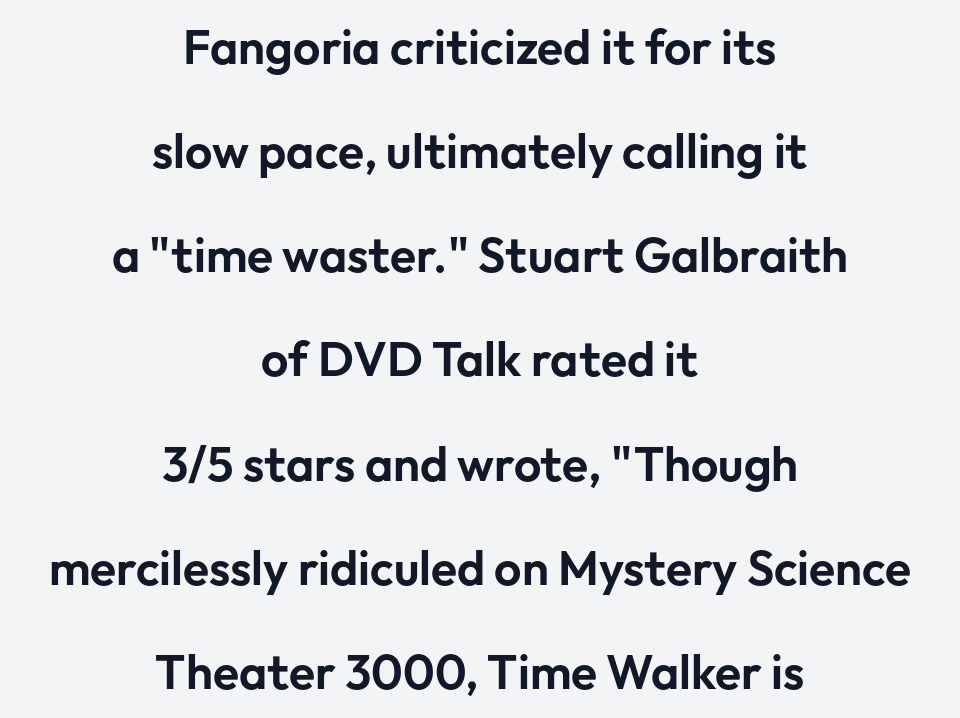
{"serif": "no", "italic": "no", "width": "normal", "stroke_contrast": "low", "x_height": "medium", "monospaced": "no", "underline": "no", "align": "center", "line_spacing": "loose", "line_spacing_ratio": 2.17, "letter_spacing": "normal", "letter_spacing_em": 0.0, "glyph_px": 48}
